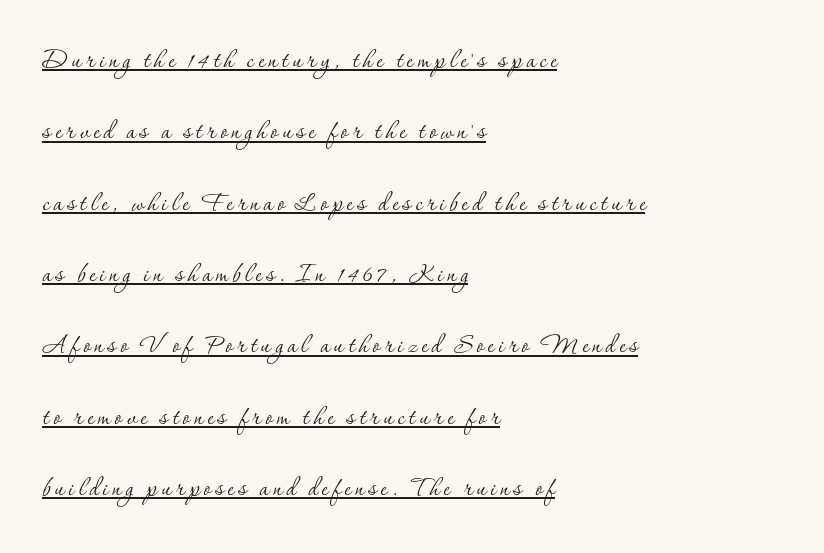
The image shows 32 px thin serif type; set left-aligned, loose line spacing (2.23x), underlined; low stroke contrast and a small x-height.
